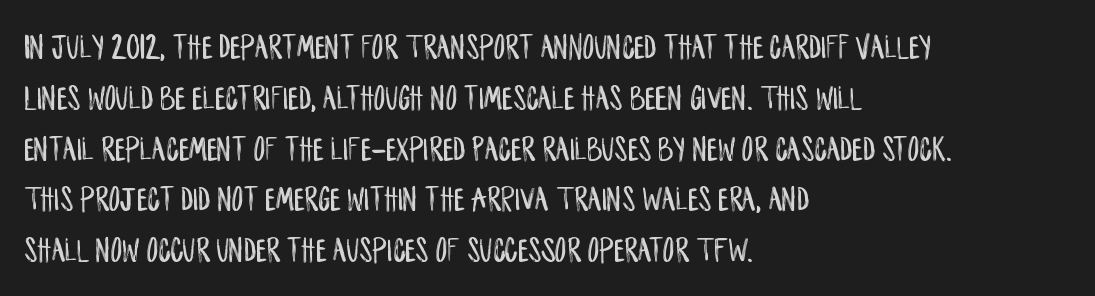
Is there much room between lines? A standard amount, neither cramped nor airy. Vertical strokes here are truly vertical. You could not count columns in this text — the font is proportionally spaced. This rendering employs a face without finishing strokes, i.e., a sans-serif. Letter spacing: default.
